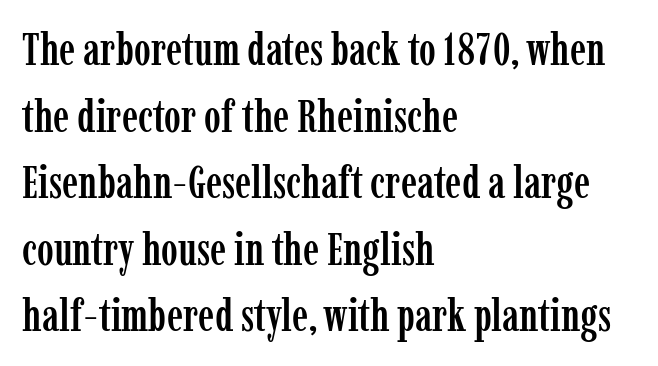
The image shows 45 px condensed serif type, upright; set left-aligned, normal line spacing (1.48x), normal letter spacing, not underlined; low stroke contrast and a medium x-height.
